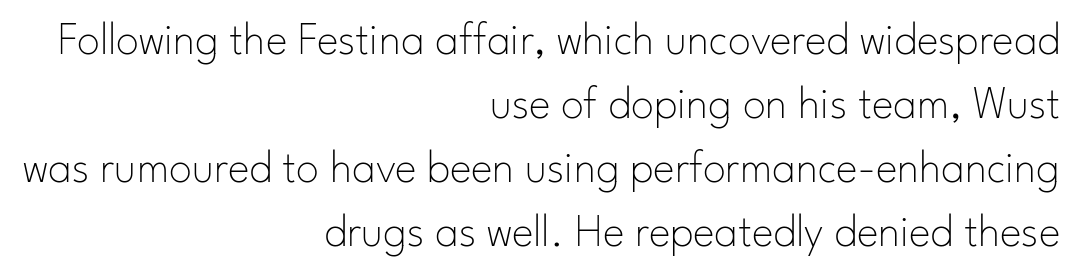
{"serif": "no", "italic": "no", "bold": "no", "weight": "thin", "width": "normal", "stroke_contrast": "low", "x_height": "small", "monospaced": "no", "underline": "no", "align": "right", "line_spacing": "normal", "line_spacing_ratio": 1.39, "letter_spacing": "normal", "letter_spacing_em": 0.0, "glyph_px": 46}
